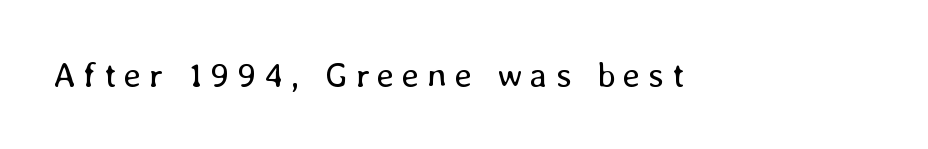
Q: Is the text bold? A: No.
Q: Is the text italic (slanted)? A: No, it is upright.
Q: Is the text underlined? A: No.
Q: Is the spacing between letters normal or unusually wide? A: Unusually wide.
Q: Width (condensed, normal, or wide)? A: Normal.
Q: Stroke contrast? A: Low.
Q: x-height? A: Medium.
Q: Monospaced? A: No.
